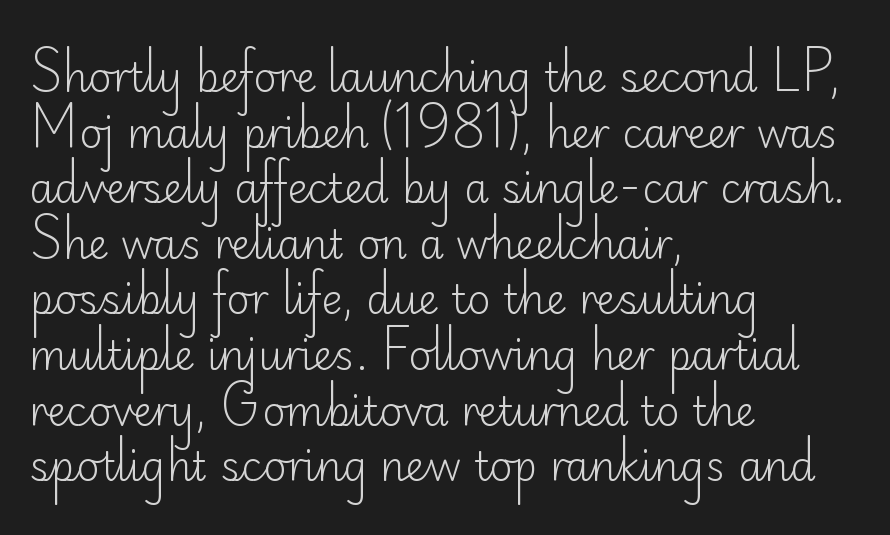
The image shows 40 px light sans-serif type, upright; set left-aligned, normal line spacing (1.39x), normal letter spacing, not underlined; low stroke contrast and a small x-height.
